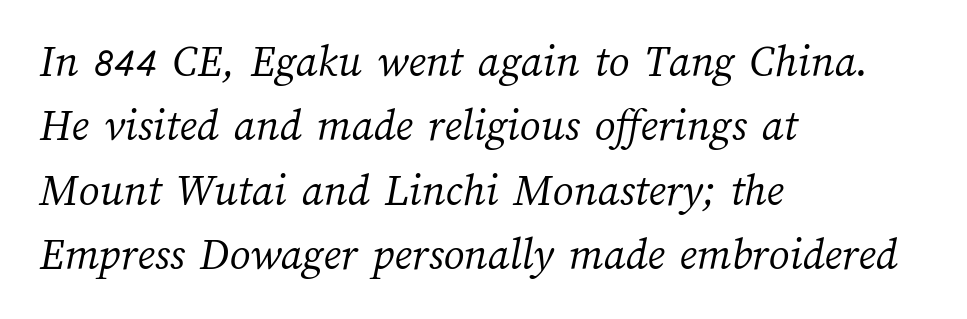
The image shows 46 px light type; set left-aligned, normal line spacing (1.4x), normal letter spacing, not underlined; medium stroke contrast and a medium x-height.
